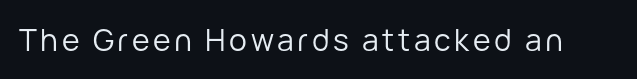
Vertical strokes here are truly vertical. Descenders hang freely into open space. The passage shown is typed in a proportional face where columns would drift. Unbolded letterforms with no extra heft. Letterform terminals end flat and unadorned throughout the passage.
